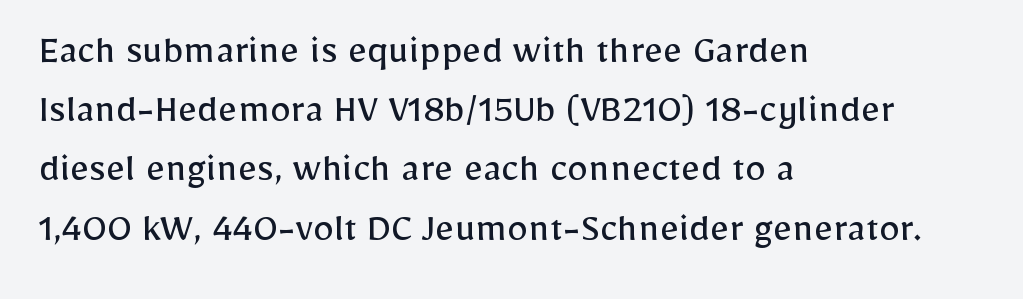
A classic flush-left, rag-right setting is used for this passage. A typesetter would mark this as roman, not italic. Here the glyphs are tracked normally, forming tight word shapes. No heavy texture on the line: the type isn't bold.
